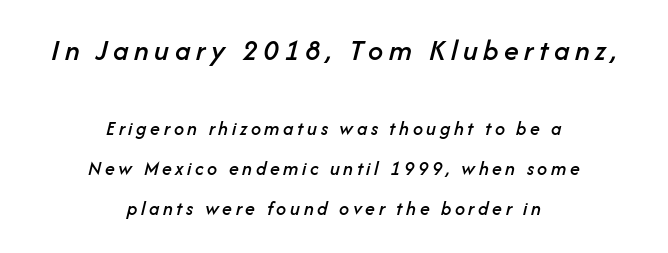
{"italic": "yes", "lean": "right", "slant_degrees": 14, "width": "normal", "stroke_contrast": "low", "x_height": "medium", "monospaced": "no", "underline": "no", "align": "center", "line_spacing": "loose", "line_spacing_ratio": 2.02, "larger_block": "first", "size_ratio": 1.5, "glyph_px": 30}
